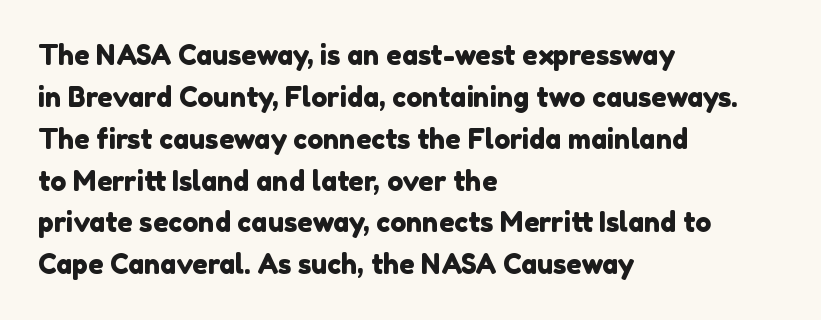
Regular leading. These lines are set flush left with a ragged right edge. The line texture is even and compact thanks to regular tracking. The area under the type is left untouched.
